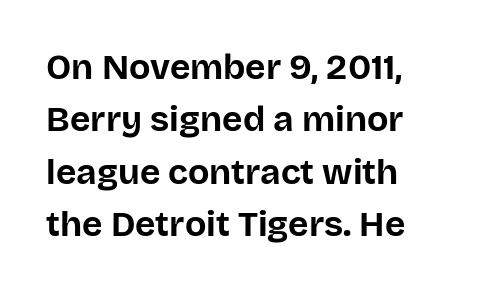
This sample is left-justified, so line endings fall wherever the words run out. The type family on display is of the sans-serif kind. Looks like regular typesetting: each glyph gets only the width it needs. Does the lettering tilt? It doesn't — this is upright. This sample keeps an unexceptional amount of space between lines. Words float on clear page, feet unadorned.
